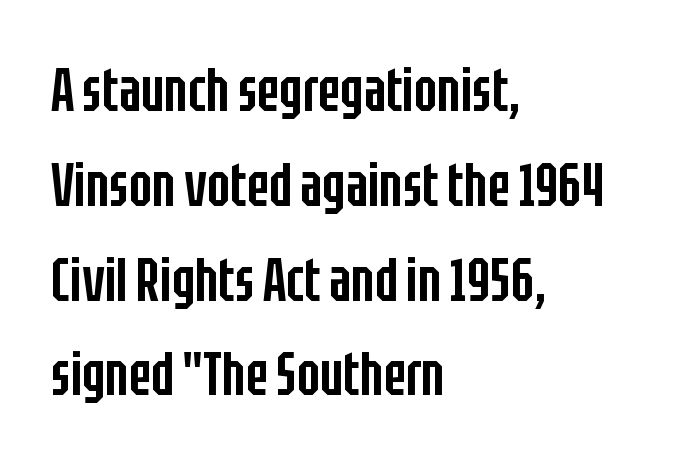
Q: Is the text bold? A: Semi-bold.
Q: Is the text italic (slanted)? A: No, it is upright.
Q: Is the typeface a serif or a sans-serif typeface? A: Sans-serif.
Q: Is the text underlined? A: No.
Q: How is the paragraph aligned? A: Left-aligned.
Q: Is the spacing between letters normal or unusually wide? A: Normal.
Q: Is the spacing between lines tight, normal or loose? A: Normal.
Q: Width (condensed, normal, or wide)? A: Condensed.
Q: Stroke contrast? A: Low.
Q: x-height? A: Large.
Q: Monospaced? A: No.
